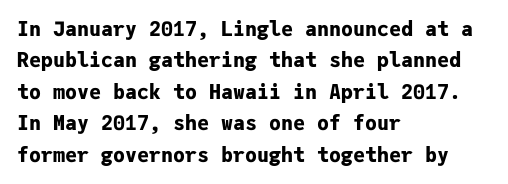
Ascenders rise straight up at ninety degrees. Just letters on the line, the space beneath them empty. Normally led — the rows are evenly, conventionally spaced. Here the glyphs are tracked normally, forming tight word shapes. The characters look thick and weighty, a clear bold.
